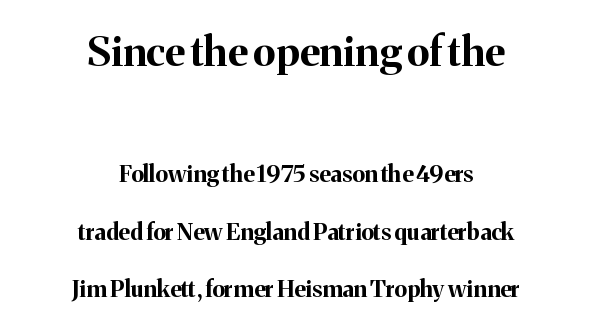
Q: Is the text bold? A: Yes.
Q: Is the text italic (slanted)? A: No, it is upright.
Q: Is the typeface a serif or a sans-serif typeface? A: Serif.
Q: Is the text underlined? A: No.
Q: How is the paragraph aligned? A: Centered.
Q: Is the spacing between letters normal or unusually wide? A: Normal.
Q: Is the spacing between lines tight, normal or loose? A: Loose.
Q: Which block of text is set in a larger size, the first (top) or the second (bottom)? A: The first (top) one.
Q: Width (condensed, normal, or wide)? A: Normal.
Q: Stroke contrast? A: Medium.
Q: x-height? A: Medium.
Q: Monospaced? A: No.
